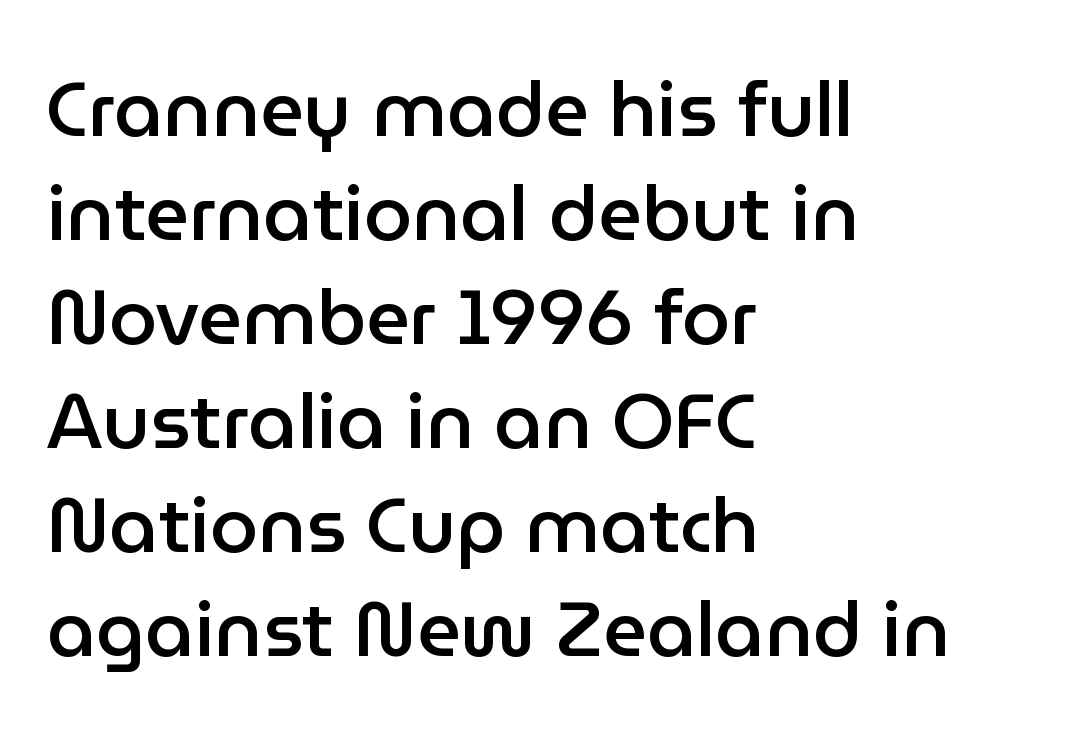
{"serif": "no", "italic": "no", "bold": "semi", "weight": "semibold", "width": "normal", "stroke_contrast": "low", "x_height": "medium", "monospaced": "no", "underline": "no", "align": "left", "line_spacing": "normal", "line_spacing_ratio": 1.35, "letter_spacing": "normal", "letter_spacing_em": 0.0, "glyph_px": 77}
